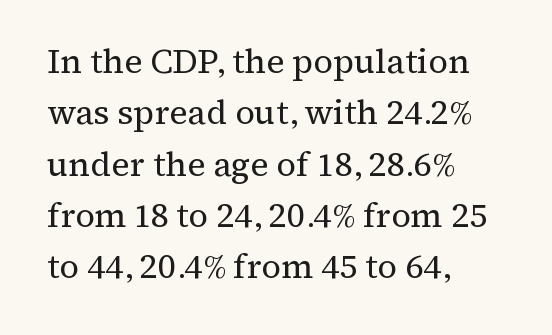
Q: Is the text bold? A: No.
Q: Is the text italic (slanted)? A: No, it is upright.
Q: Is the typeface a serif or a sans-serif typeface? A: Serif.
Q: Is the text underlined? A: No.
Q: How is the paragraph aligned? A: Left-aligned.
Q: Is the spacing between letters normal or unusually wide? A: Normal.
Q: Is the spacing between lines tight, normal or loose? A: Normal.
Q: Width (condensed, normal, or wide)? A: Normal.
Q: Stroke contrast? A: Medium.
Q: x-height? A: Medium.
Q: Monospaced? A: No.
